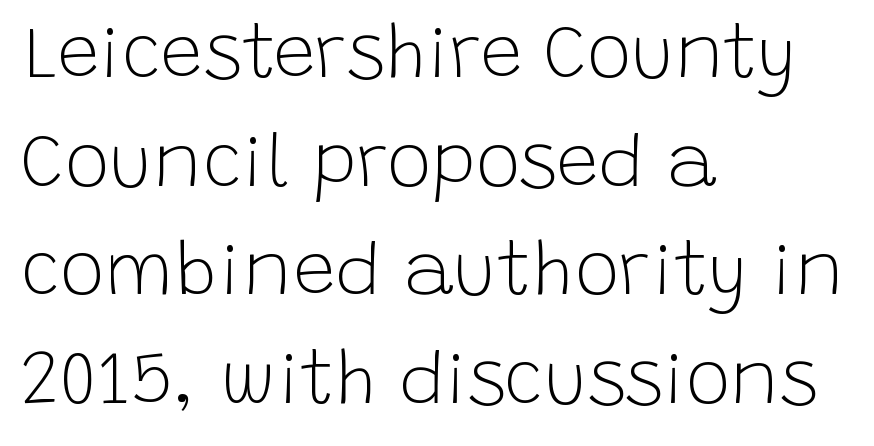
Q: Is the text bold? A: No.
Q: Is the text italic (slanted)? A: No, it is upright.
Q: Is the typeface a serif or a sans-serif typeface? A: Sans-serif.
Q: Is the text underlined? A: No.
Q: How is the paragraph aligned? A: Left-aligned.
Q: Is the spacing between letters normal or unusually wide? A: Normal.
Q: Is the spacing between lines tight, normal or loose? A: Normal.
Q: Width (condensed, normal, or wide)? A: Normal.
Q: Stroke contrast? A: Low.
Q: x-height? A: Large.
Q: Monospaced? A: No.
